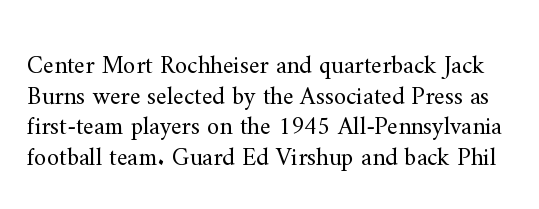
{"italic": "no", "bold": "no", "underline": "no", "line_spacing_ratio": 1.23, "letter_spacing": "normal", "letter_spacing_em": 0.0, "glyph_px": 25}
